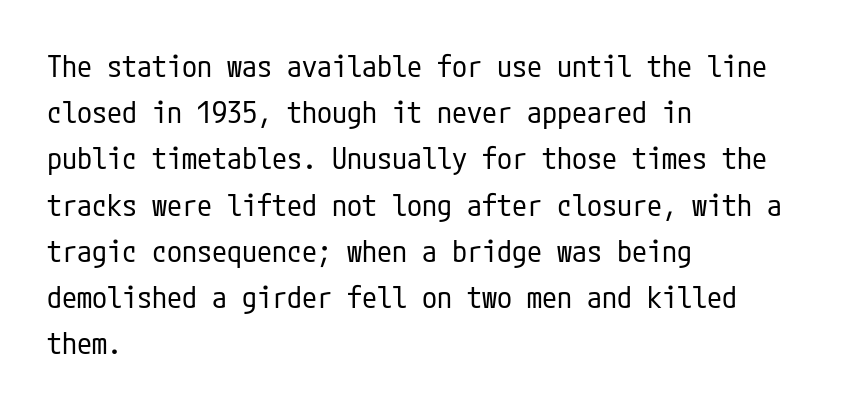
Q: Is the text bold? A: No.
Q: Is the text italic (slanted)? A: No, it is upright.
Q: Is the typeface a serif or a sans-serif typeface? A: Sans-serif.
Q: Is the text underlined? A: No.
Q: How is the paragraph aligned? A: Left-aligned.
Q: Is the spacing between letters normal or unusually wide? A: Normal.
Q: Is the spacing between lines tight, normal or loose? A: Normal.
Q: Width (condensed, normal, or wide)? A: Condensed.
Q: Stroke contrast? A: Low.
Q: x-height? A: Medium.
